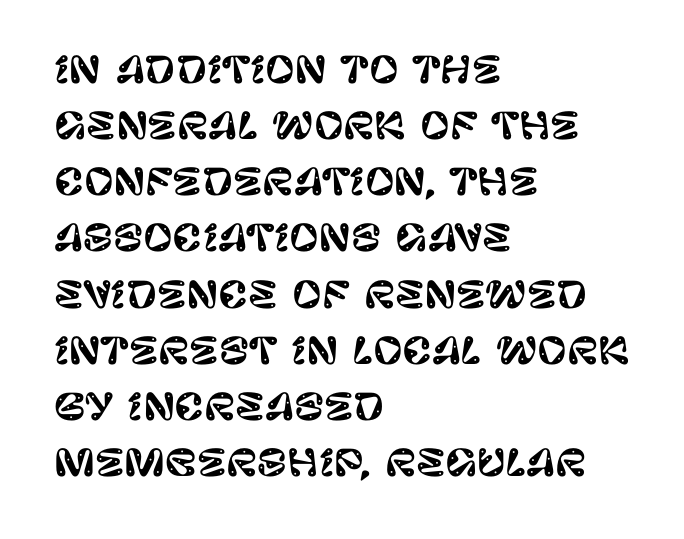
The image shows 36 px sans-serif type; set left-aligned, normal line spacing (1.56x), normal letter spacing, not underlined; low stroke contrast and a large x-height.
